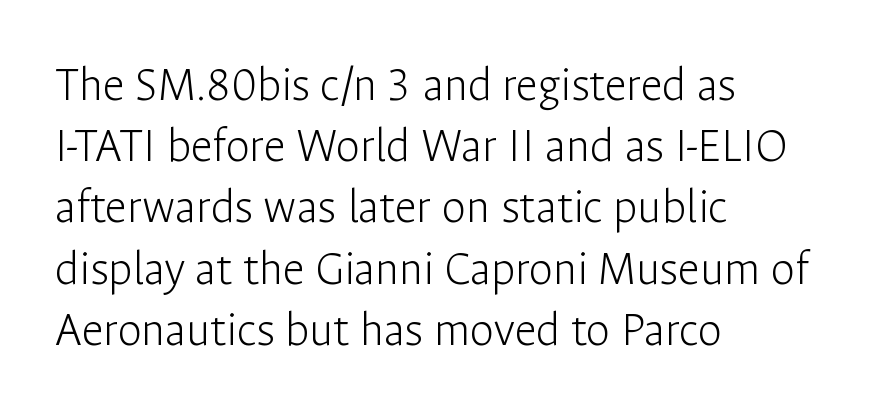
A normal amount of white space separates one row of letters from the next. Underlining? Definitely not there. The weight tops out at a normal text grade. The lettering stays uniformly vertical, giving the passage a roman look. This sample is left-justified, so line endings fall wherever the words run out. Default kerning and tracking; the words read as compact shapes.
